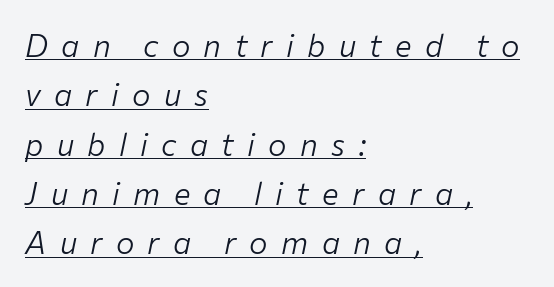
Quick note: italic. The lettering is marked with a stroke running underneath it. Someone cranked the tracking dial way up on this one. Do the characters align in a grid? No, the font is proportional. Line beginnings align vertically; line endings do not. Weight class: somewhere from thin through regular.
